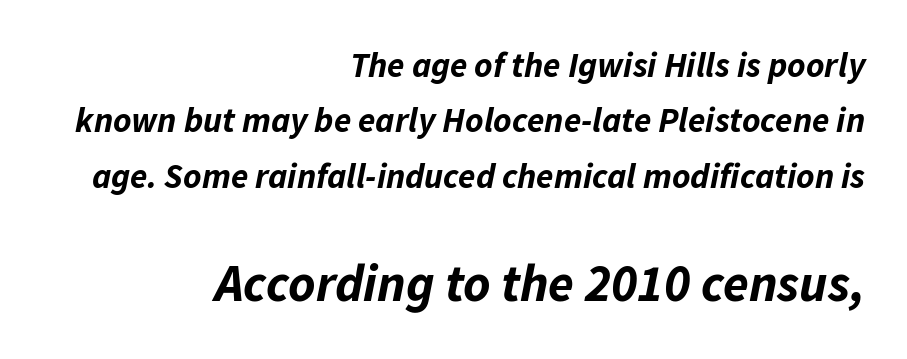
Q: Is the text bold? A: Yes.
Q: Is the text italic (slanted)? A: Yes, it leans right by about 11 degrees.
Q: Is the text underlined? A: No.
Q: How is the paragraph aligned? A: Right-aligned.
Q: Is the spacing between letters normal or unusually wide? A: Normal.
Q: Is the spacing between lines tight, normal or loose? A: Normal.
Q: Which block of text is set in a larger size, the first (top) or the second (bottom)? A: The second (bottom) one.
Q: Width (condensed, normal, or wide)? A: Normal.
Q: Stroke contrast? A: Low.
Q: x-height? A: Medium.
Q: Monospaced? A: No.
